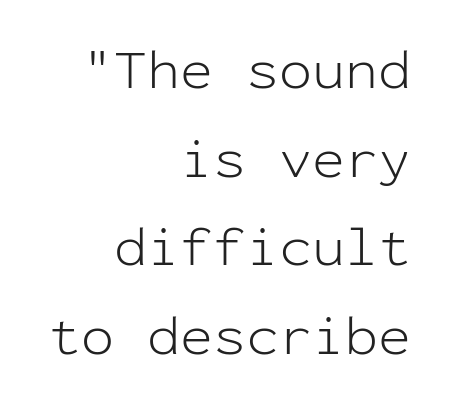
The typography opts for an upright posture over an oblique one. Reading down the column, the eye jumps a familiar distance to each next line. The baseline area is clear. No letter is thick-stroked: the sample isn't bold. A typesetter would label this face a sans. The type is set solid horizontally, with unmodified tracking.
